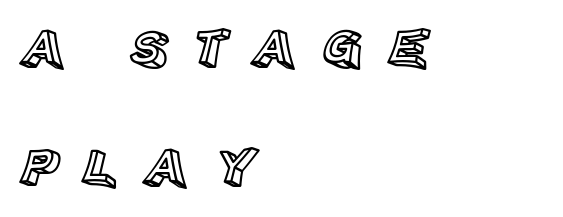
Q: Is the text italic (slanted)? A: Yes.
Q: Is the text underlined? A: No.
Q: How is the paragraph aligned? A: Left-aligned.
Q: Is the spacing between letters normal or unusually wide? A: Unusually wide.
Q: Is the spacing between lines tight, normal or loose? A: Loose.
Q: Width (condensed, normal, or wide)? A: Normal.
Q: x-height? A: Large.
Q: Monospaced? A: No.
